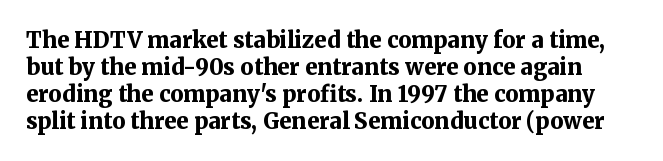
{"italic": "no", "bold": "yes", "underline": "no", "line_spacing_ratio": 1.22, "letter_spacing": "normal", "letter_spacing_em": 0.0, "glyph_px": 22}
